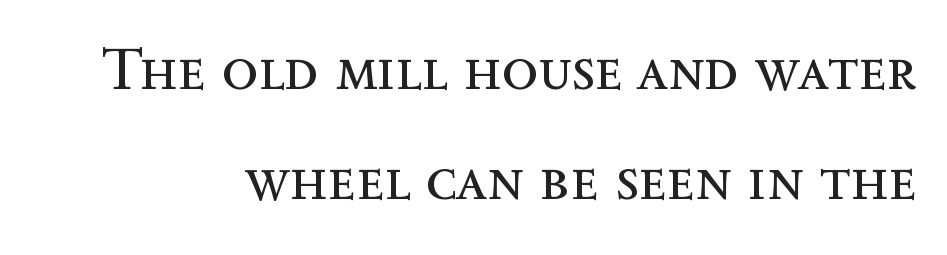
You could not count columns in this text — the font is proportionally spaced. Short note: letters normally spaced. Descender tails drop into unmarked territory. Unbolded letterforms with no extra heft. A roman cut, with each character standing at attention.
